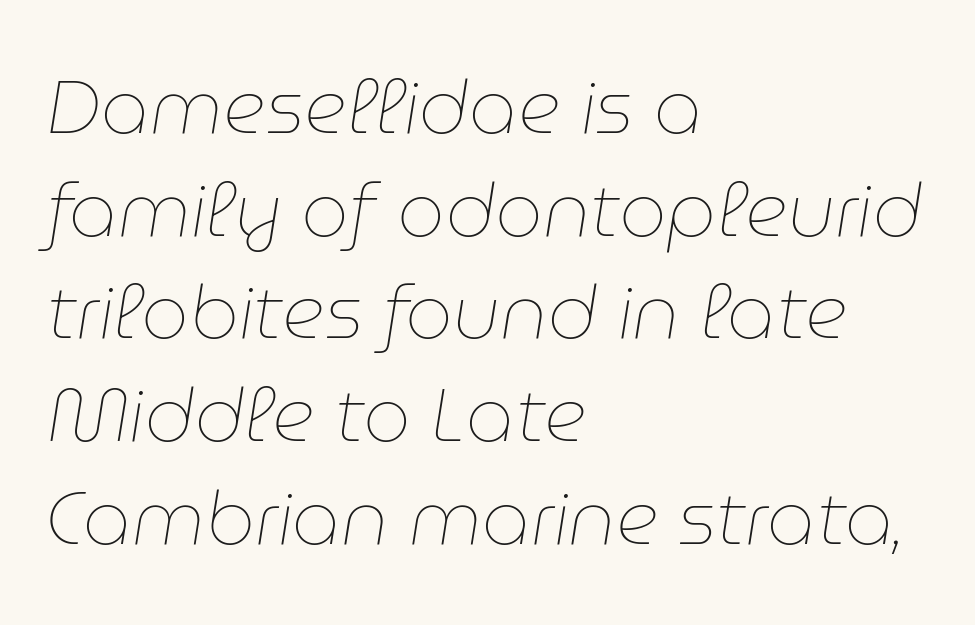
The image shows 75 px thin type, italic (leaning right); set left-aligned, normal line spacing (1.37x), normal letter spacing, not underlined; low stroke contrast and a medium x-height.
